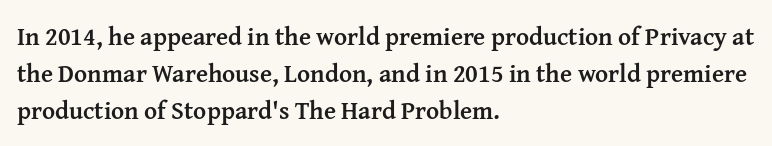
The image shows 25 px bold type, upright; set left-aligned, normal line spacing (1.48x), normal letter spacing, not underlined.
